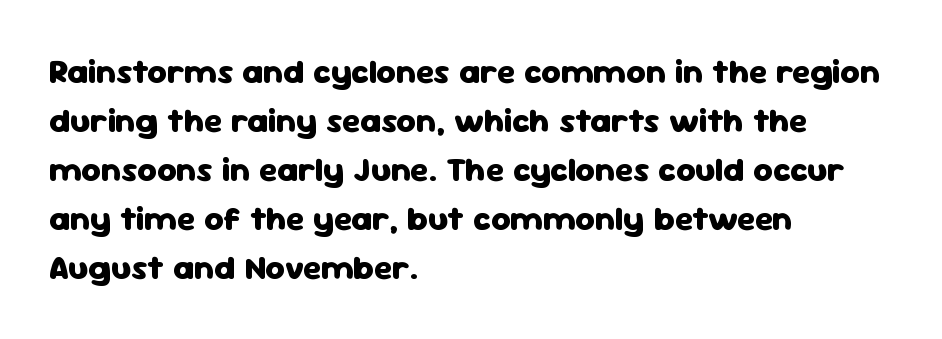
Is this a fixed-width face? No — the glyphs have proportional, varying widths. Honestly, the letter spacing is just normal — you wouldn't notice it. The rendering uses a bold face; every stroke is thick and dark. The letters carry no serifs — their stems end cleanly without finishing strokes. Nobody drew a line under any word here.
